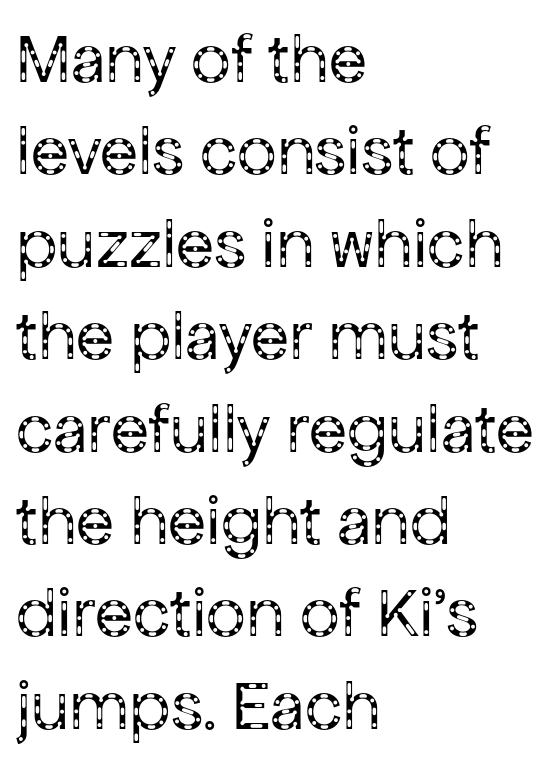
Q: Is the text bold? A: No.
Q: Is the text italic (slanted)? A: No, it is upright.
Q: Is the typeface a serif or a sans-serif typeface? A: Sans-serif.
Q: Is the text underlined? A: No.
Q: How is the paragraph aligned? A: Left-aligned.
Q: Is the spacing between letters normal or unusually wide? A: Normal.
Q: Is the spacing between lines tight, normal or loose? A: Normal.
Q: Width (condensed, normal, or wide)? A: Normal.
Q: Stroke contrast? A: Low.
Q: x-height? A: Medium.
Q: Monospaced? A: No.
